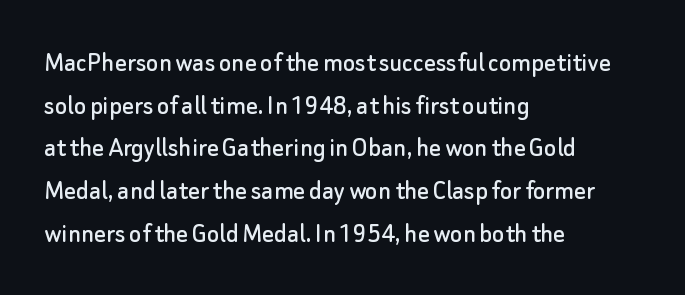
Q: Is the text italic (slanted)? A: No, it is upright.
Q: Is the typeface a serif or a sans-serif typeface? A: Sans-serif.
Q: Is the text underlined? A: No.
Q: How is the paragraph aligned? A: Left-aligned.
Q: Is the spacing between letters normal or unusually wide? A: Normal.
Q: Is the spacing between lines tight, normal or loose? A: Normal.
Q: Width (condensed, normal, or wide)? A: Normal.
Q: Stroke contrast? A: Low.
Q: x-height? A: Small.
Q: Monospaced? A: No.
